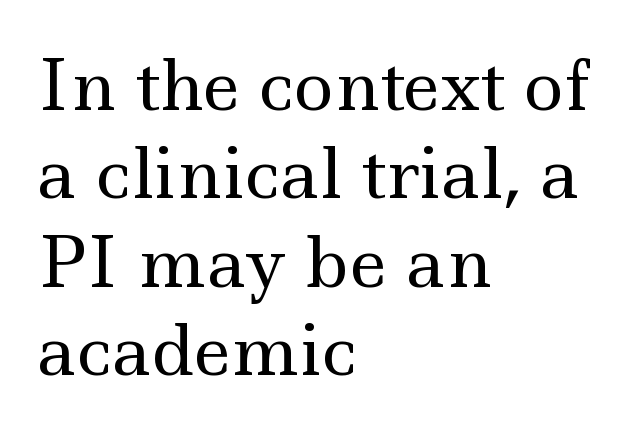
Q: Is the text bold? A: No.
Q: Is the text italic (slanted)? A: No, it is upright.
Q: Is the typeface a serif or a sans-serif typeface? A: Serif.
Q: Is the text underlined? A: No.
Q: How is the paragraph aligned? A: Left-aligned.
Q: Is the spacing between letters normal or unusually wide? A: Normal.
Q: Is the spacing between lines tight, normal or loose? A: Normal.
Q: Width (condensed, normal, or wide)? A: Wide.
Q: x-height? A: Small.
Q: Monospaced? A: No.
